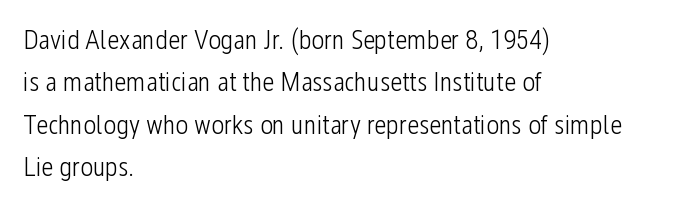
Q: Is the text bold? A: No.
Q: Is the text italic (slanted)? A: No, it is upright.
Q: Is the text underlined? A: No.
Q: How is the paragraph aligned? A: Left-aligned.
Q: Is the spacing between letters normal or unusually wide? A: Normal.
Q: Is the spacing between lines tight, normal or loose? A: Normal.
